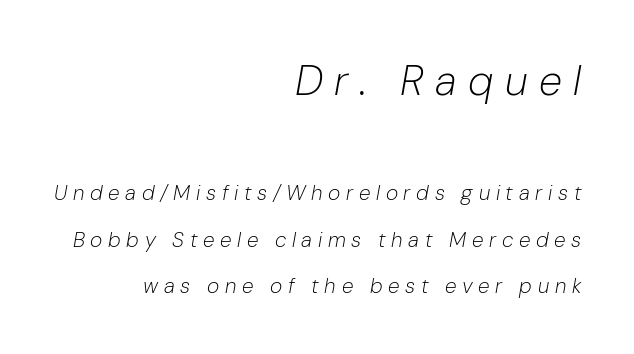
{"italic": "yes", "lean": "right", "slant_degrees": 10, "bold": "no", "weight": "light", "width": "normal", "stroke_contrast": "low", "x_height": "medium", "monospaced": "no", "underline": "no", "align": "right", "line_spacing": "loose", "line_spacing_ratio": 2.21, "letter_spacing": "wide", "letter_spacing_em": 0.27, "larger_block": "first", "size_ratio": 2.0, "glyph_px": 42}
